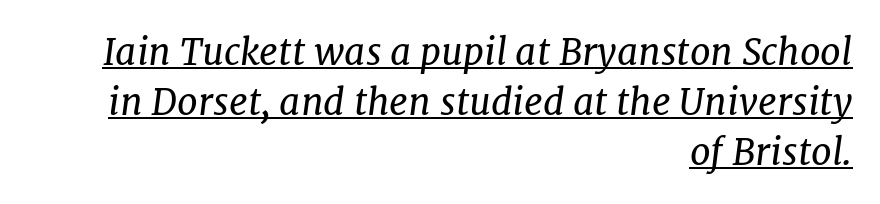
The face used here is seriffed, in the tradition of book romans. Which margin do the lines hug? The right one — the left edge is uneven. Whoever set this chose a conventional vertical rhythm. You can see a thin bar hugging the bottom of the glyphs.
